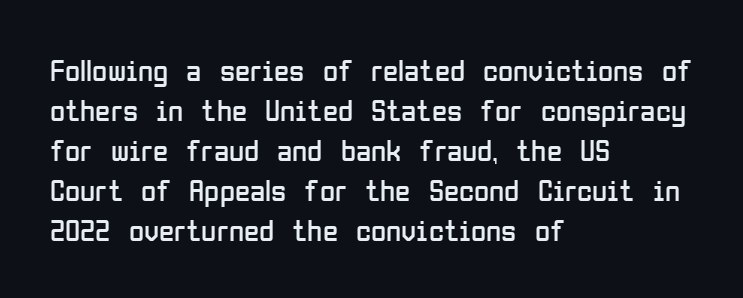
Q: Is the text bold? A: No.
Q: Is the text italic (slanted)? A: No, it is upright.
Q: Is the typeface a serif or a sans-serif typeface? A: Sans-serif.
Q: Is the text underlined? A: No.
Q: How is the paragraph aligned? A: Left-aligned.
Q: Is the spacing between letters normal or unusually wide? A: Normal.
Q: Is the spacing between lines tight, normal or loose? A: Normal.
Q: Width (condensed, normal, or wide)? A: Condensed.
Q: Stroke contrast? A: Low.
Q: x-height? A: Medium.
Q: Monospaced? A: No.
